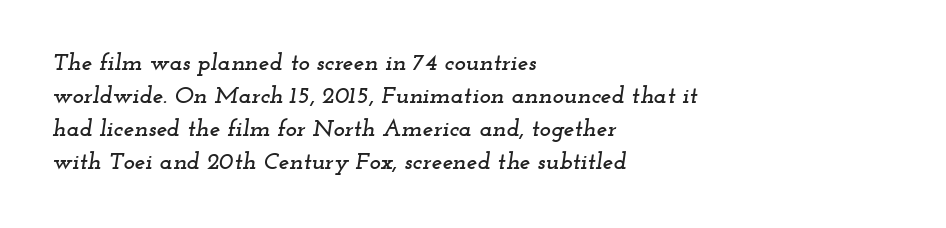
Beneath every word, the page is bare. These lines sit exactly where default settings would place them. Where is the straight margin? On the left. Would a proofreader flag this as italicized? Yes.
